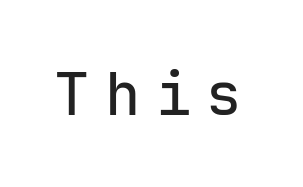
Q: Is the text italic (slanted)? A: No, it is upright.
Q: Is the typeface a serif or a sans-serif typeface? A: Sans-serif.
Q: Is the text underlined? A: No.
Q: Is the spacing between letters normal or unusually wide? A: Unusually wide.
Q: Width (condensed, normal, or wide)? A: Normal.
Q: Stroke contrast? A: Low.
Q: x-height? A: Medium.
Q: Monospaced? A: Yes.
